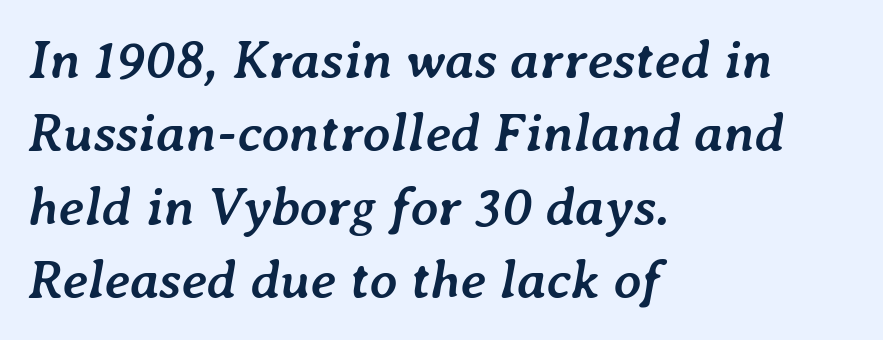
{"italic": "yes", "lean": "right", "slant_degrees": 7, "bold": "yes", "weight": "semibold", "width": "normal", "stroke_contrast": "low", "x_height": "medium", "monospaced": "no", "underline": "no", "align": "left", "line_spacing": "normal", "line_spacing_ratio": 1.36, "letter_spacing": "normal", "letter_spacing_em": 0.0, "glyph_px": 54}
